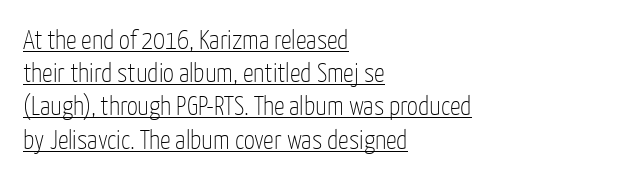
The image shows 27 px text type, upright; set left-aligned, line spacing 1.23x, normal letter spacing, underlined.
